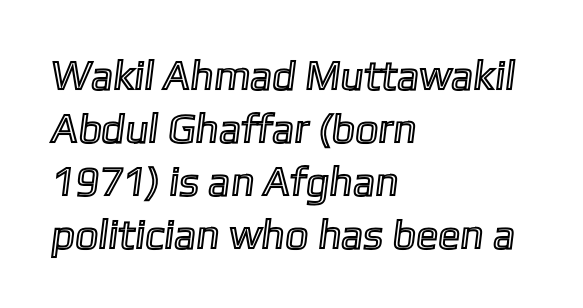
The image shows 41 px text type; set left-aligned, normal line spacing (1.29x), normal letter spacing, not underlined; a medium x-height.
